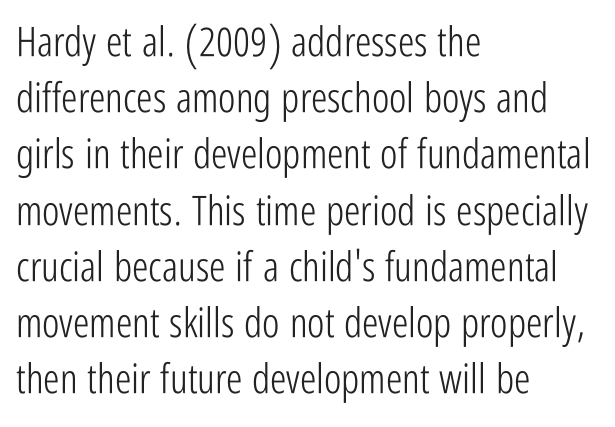
Q: Is the text bold? A: No.
Q: Is the text italic (slanted)? A: No, it is upright.
Q: Is the typeface a serif or a sans-serif typeface? A: Sans-serif.
Q: Is the text underlined? A: No.
Q: How is the paragraph aligned? A: Left-aligned.
Q: Is the spacing between letters normal or unusually wide? A: Normal.
Q: Is the spacing between lines tight, normal or loose? A: Normal.
Q: Width (condensed, normal, or wide)? A: Condensed.
Q: Stroke contrast? A: Low.
Q: x-height? A: Medium.
Q: Monospaced? A: No.
